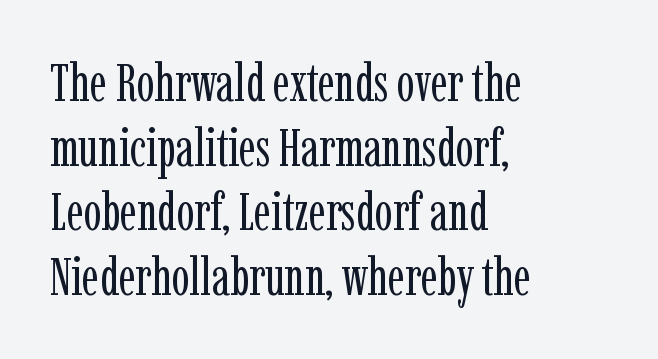
A quiet, ordinary-to-light weight characterises the typeface. You could not count columns in this text — the font is proportionally spaced. The setting favours the left margin, as ordinary paragraphs usually do. The gap between lines stays unmarked.
